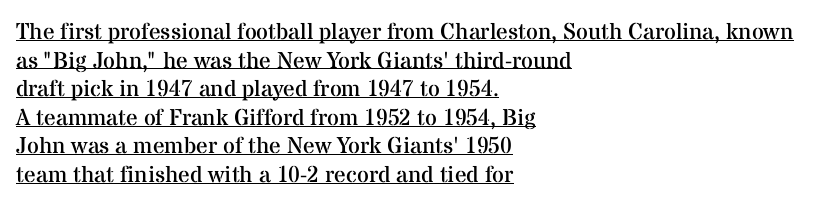
Q: Is the text bold? A: No.
Q: Is the text italic (slanted)? A: No, it is upright.
Q: Is the text underlined? A: Yes.
Q: How is the paragraph aligned? A: Left-aligned.
Q: Is the spacing between letters normal or unusually wide? A: Normal.
